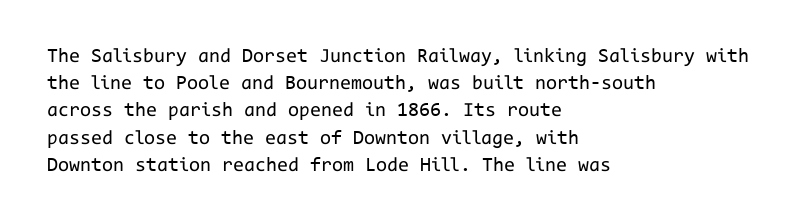
The text block is weighted toward the left margin, trailing off unevenly rightward. Summary of vertical rhythm: regular, with standard interline spacing. Spacing between characters is what you'd get straight out of the box. The letterforms sit at book weight or below.
